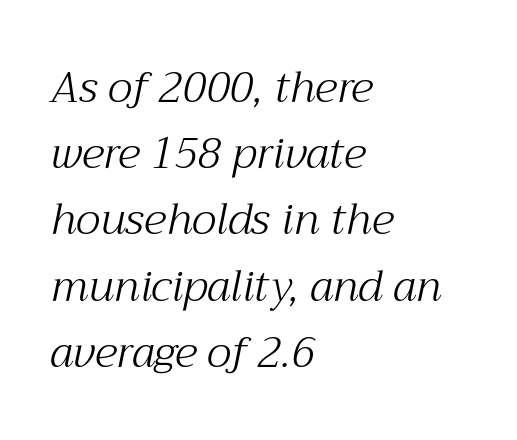
Q: Is the text bold? A: No.
Q: Is the text italic (slanted)? A: Yes, it leans right by about 12 degrees.
Q: Is the typeface a serif or a sans-serif typeface? A: Serif.
Q: Is the text underlined? A: No.
Q: How is the paragraph aligned? A: Left-aligned.
Q: Is the spacing between letters normal or unusually wide? A: Normal.
Q: Is the spacing between lines tight, normal or loose? A: Normal.
Q: Width (condensed, normal, or wide)? A: Normal.
Q: Stroke contrast? A: Medium.
Q: x-height? A: Medium.
Q: Monospaced? A: No.
